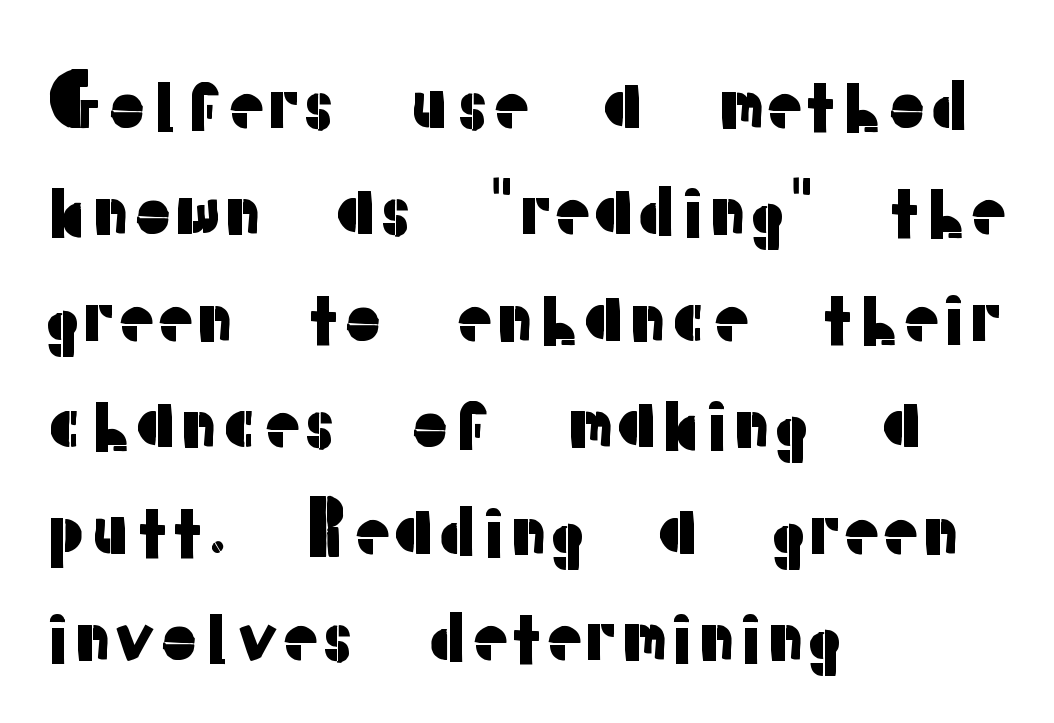
The image shows 70 px sans-serif type, upright; set left-aligned, normal line spacing (1.52x), normal letter spacing, not underlined; low stroke contrast and a medium x-height.
